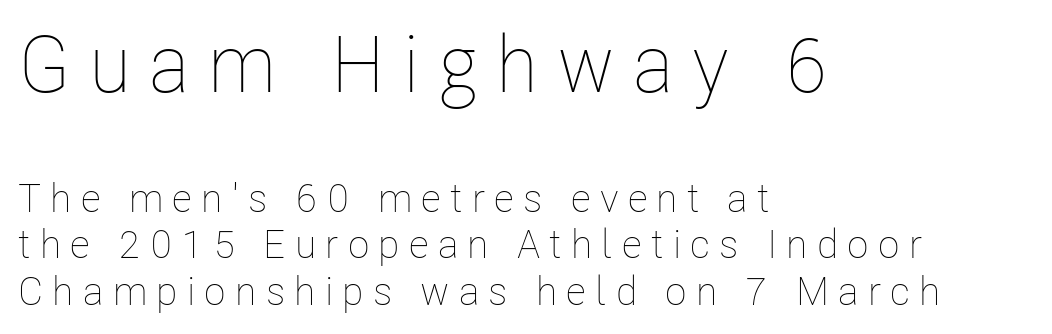
{"italic": "no", "bold": "no", "weight": "thin", "width": "condensed", "stroke_contrast": "low", "x_height": "medium", "monospaced": "no", "underline": "no", "align": "left", "line_spacing_ratio": 1.17, "letter_spacing": "wide", "letter_spacing_em": 0.23, "larger_block": "first", "size_ratio": 1.98, "glyph_px": 79}
